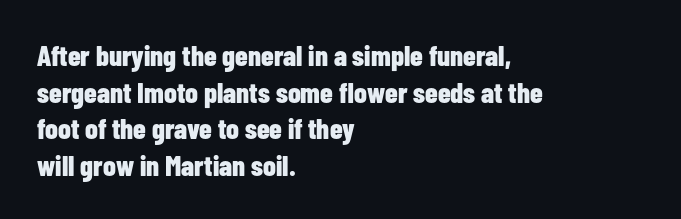
The image shows 29 px bold, condensed sans-serif type, upright; set left-aligned, normal line spacing (1.26x), normal letter spacing, not underlined; low stroke contrast and a medium x-height.
